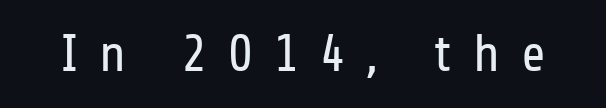
The face looks like a standard text weight, possibly lighter. Anything drawn beneath the words? Only blank space. The face used here is rendered with a markedly widened letterfit. Posture: vertical. Classification — sans serif.
